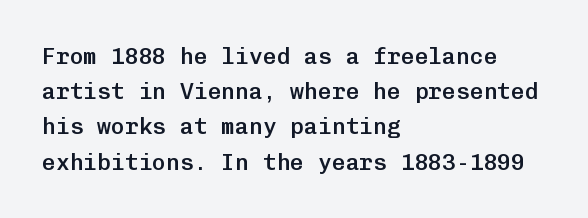
Q: Is the text bold? A: Semi-bold.
Q: Is the text italic (slanted)? A: No, it is upright.
Q: Is the text underlined? A: No.
Q: How is the paragraph aligned? A: Left-aligned.
Q: Is the spacing between letters normal or unusually wide? A: Normal.
Q: Is the spacing between lines tight, normal or loose? A: Normal.
